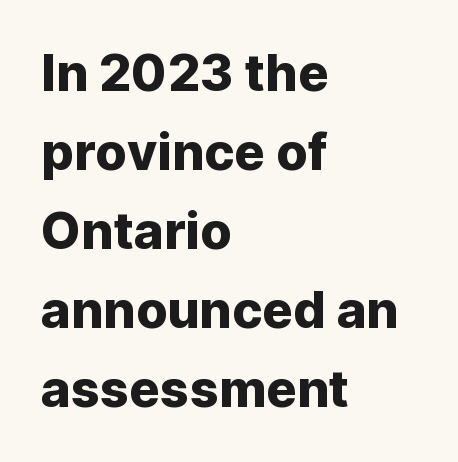
The type is set solid horizontally, with unmodified tracking. Serif or sans? Sans — the stroke terminals are bare. Words float on clear page, feet unadorned. In CSS terms this would be text-align: left. The face used here is proportionally spaced, like ordinary book or web type. Vertical spacing — default.
